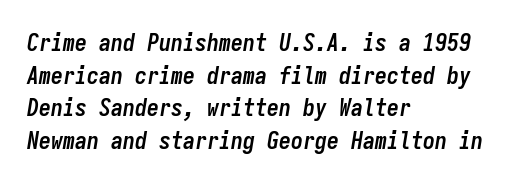
Q: Is the text bold? A: Yes.
Q: Is the text italic (slanted)? A: Yes, it leans right by about 9 degrees.
Q: Is the text underlined? A: No.
Q: How is the paragraph aligned? A: Left-aligned.
Q: Is the spacing between letters normal or unusually wide? A: Normal.
Q: Is the spacing between lines tight, normal or loose? A: Normal.
